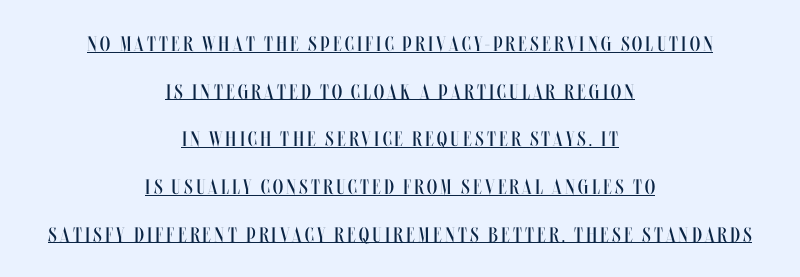
The image shows 21 px text type, upright; set centered, loose line spacing (2.27x), underlined.
